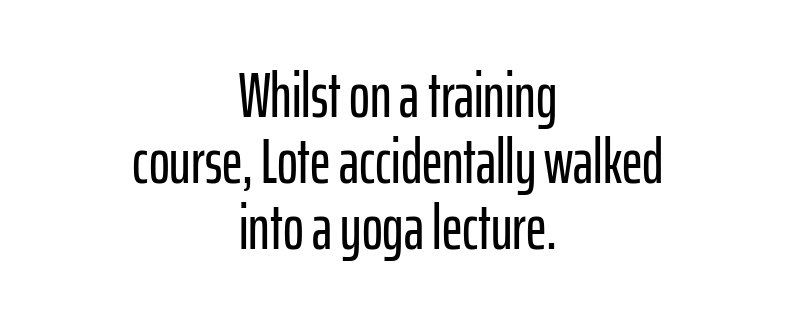
Notice how the passage keeps no hard edge, just a central spine. The letters advance in unequal steps, a hallmark of proportional type. Observe the absence of serifs on each vertical stroke in this sample. The line-height multiplier appears low, near solid setting. This is the regular roman posture of the typeface. The rendering keeps characters at their native spacing.
